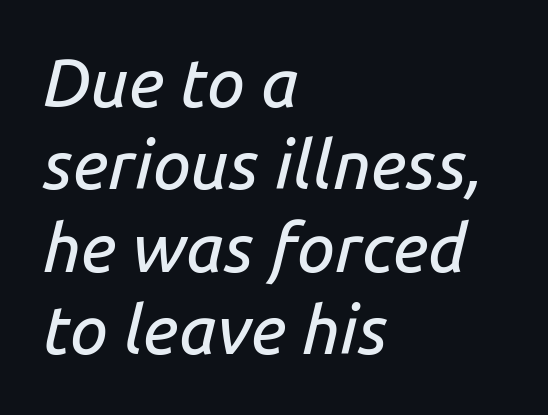
The image shows 68 px text type, italic (leaning right); set left-aligned, line spacing 1.21x, normal letter spacing, not underlined; low stroke contrast and a medium x-height.
